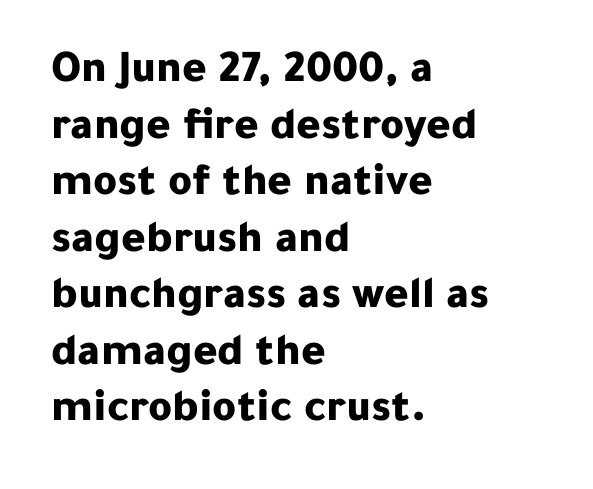
The image shows 46 px bold sans-serif type, upright; set left-aligned, line spacing 1.23x, normal letter spacing, not underlined; low stroke contrast and a medium x-height.
